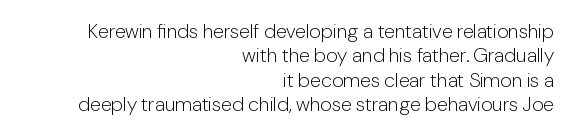
Style check: upright. Check the space under the baseline: it is left empty. Reading down the block, your eye finds every line finishing at a fixed right position. Letters have the restrained weight of plain body copy at most. Glyph-to-glyph distance matches everyday printed text.
